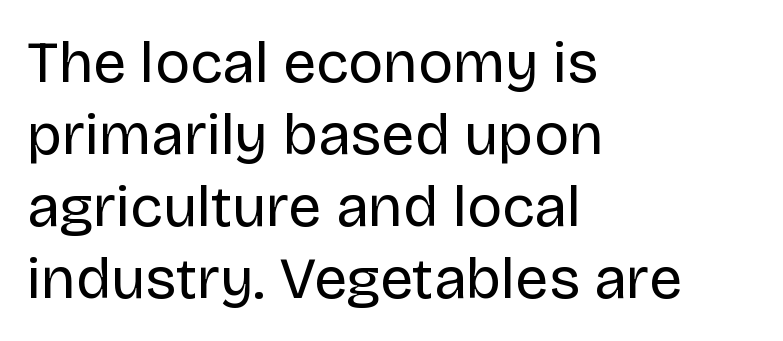
{"serif": "no", "italic": "no", "bold": "no", "weight": "regular", "width": "normal", "stroke_contrast": "low", "x_height": "large", "monospaced": "no", "underline": "no", "align": "left", "line_spacing_ratio": 1.22, "letter_spacing": "normal", "letter_spacing_em": 0.0, "glyph_px": 59}
